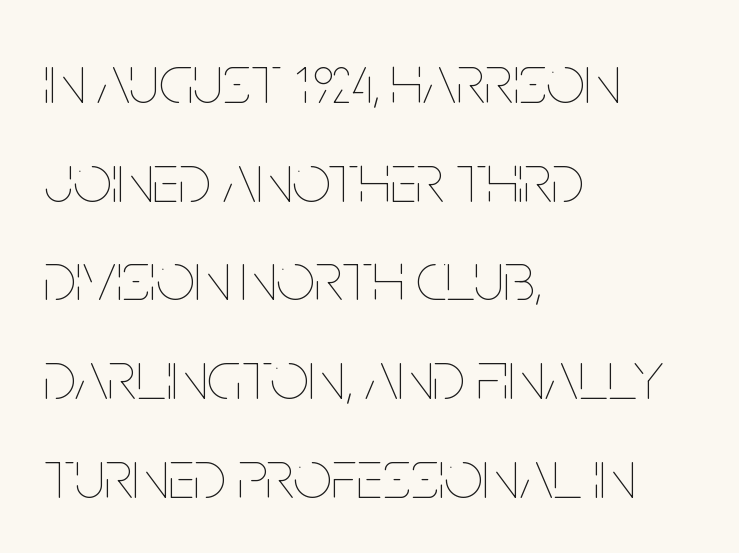
{"italic": "no", "bold": "no", "weight": "thin", "width": "condensed", "stroke_contrast": "low", "x_height": "large", "monospaced": "no", "underline": "no", "align": "left", "line_spacing": "normal", "line_spacing_ratio": 1.43, "letter_spacing": "normal", "letter_spacing_em": 0.0, "glyph_px": 69}
